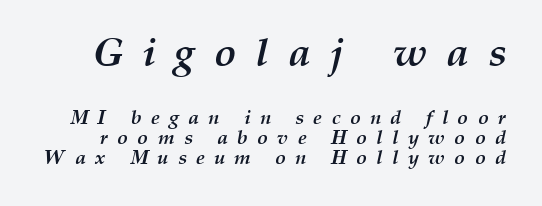
The face used here appears at its bigger size in the upper chunk. Characters follow at a spacing far wider than the type designer built in. Honestly, there is no underline to notice here at all. Italic? Definitely — the glyphs are oblique. The passage shown is typed in a proportional face where columns would drift. The rendering uses a small line-height, squeezing the rows.
